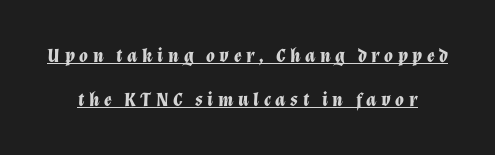
The strokes are fattened all the way to bold. The rendering uses the underline text-decoration. The rendering inserts visible extra space after every character. Notice how the stems are inclined rather than vertical — that's the hallmark of italics. Students, observe: this is what heavily led, spacious text looks like.
